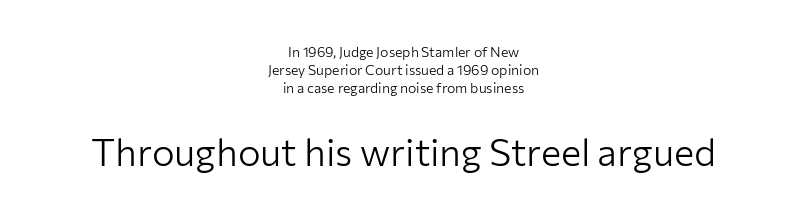
{"serif": "no", "italic": "no", "bold": "no", "weight": "light", "width": "normal", "stroke_contrast": "low", "x_height": "medium", "monospaced": "no", "underline": "no", "align": "center", "line_spacing": "normal", "line_spacing_ratio": 1.29, "letter_spacing": "normal", "letter_spacing_em": 0.0, "larger_block": "second", "size_ratio": 2.71, "glyph_px": 38}
